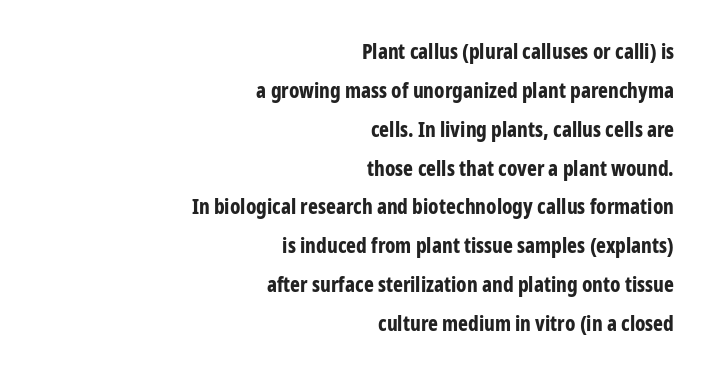
The image shows 21 px bold type, upright; set right-aligned, line spacing 1.85x, normal letter spacing, not underlined.
